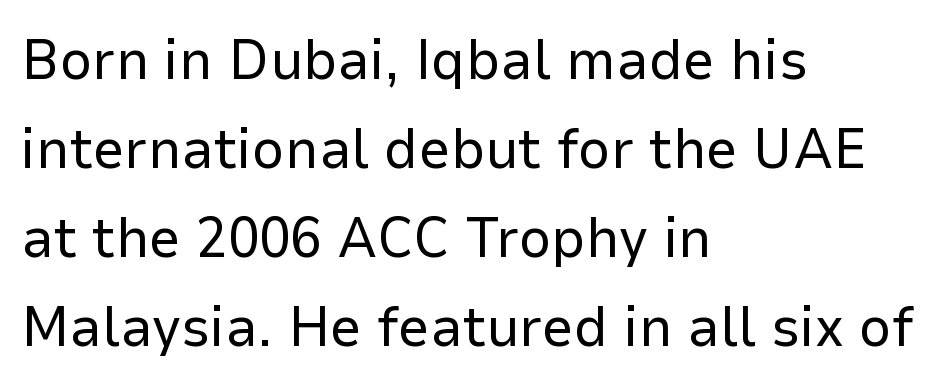
The image shows 57 px regular-weight sans-serif type, upright; set left-aligned, normal line spacing (1.56x), normal letter spacing, not underlined; low stroke contrast and a medium x-height.
